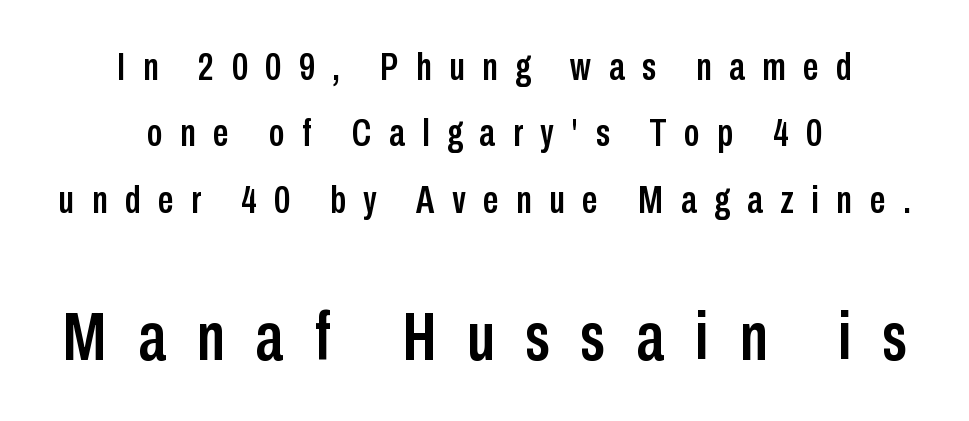
Q: Is the text italic (slanted)? A: No, it is upright.
Q: Is the typeface a serif or a sans-serif typeface? A: Sans-serif.
Q: Is the text underlined? A: No.
Q: How is the paragraph aligned? A: Centered.
Q: Is the spacing between letters normal or unusually wide? A: Unusually wide.
Q: Is the spacing between lines tight, normal or loose? A: Normal.
Q: Which block of text is set in a larger size, the first (top) or the second (bottom)? A: The second (bottom) one.
Q: Width (condensed, normal, or wide)? A: Condensed.
Q: Stroke contrast? A: Low.
Q: x-height? A: Medium.
Q: Monospaced? A: No.
